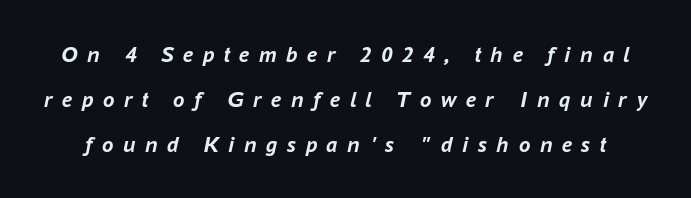
{"italic": "yes", "lean": "right", "slant_degrees": 16, "bold": "yes", "underline": "no", "line_spacing": "loose", "line_spacing_ratio": 1.95, "letter_spacing": "wide", "letter_spacing_em": 0.41, "glyph_px": 23}
